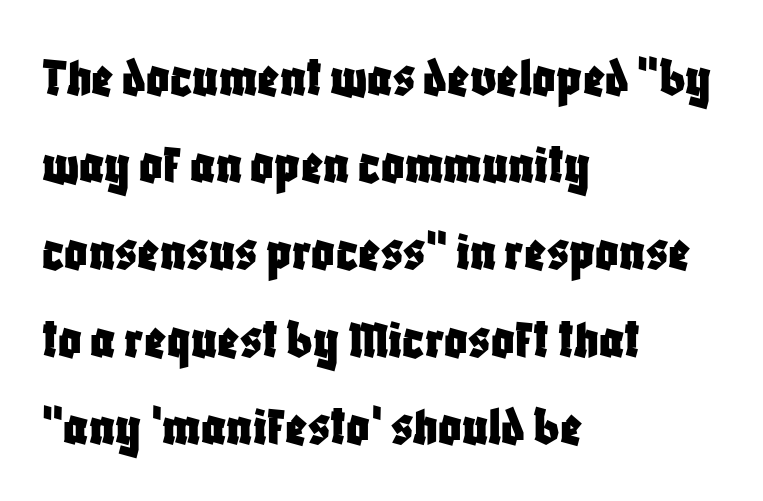
Q: Is the text italic (slanted)? A: No, it is upright.
Q: Is the typeface a serif or a sans-serif typeface? A: Sans-serif.
Q: Is the text underlined? A: No.
Q: How is the paragraph aligned? A: Left-aligned.
Q: Is the spacing between letters normal or unusually wide? A: Normal.
Q: Is the spacing between lines tight, normal or loose? A: Normal.
Q: Width (condensed, normal, or wide)? A: Condensed.
Q: Stroke contrast? A: Low.
Q: x-height? A: Large.
Q: Monospaced? A: No.
